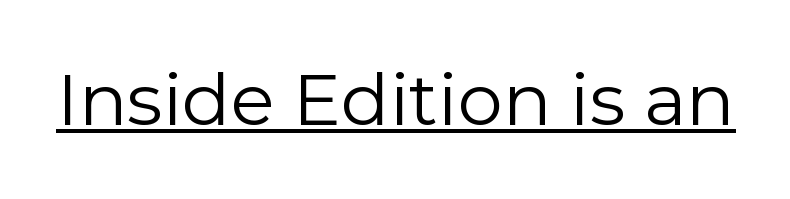
Q: Is the text bold? A: No.
Q: Is the text italic (slanted)? A: No, it is upright.
Q: Is the typeface a serif or a sans-serif typeface? A: Sans-serif.
Q: Is the text underlined? A: Yes.
Q: Is the spacing between letters normal or unusually wide? A: Normal.
Q: Width (condensed, normal, or wide)? A: Normal.
Q: x-height? A: Medium.
Q: Monospaced? A: No.
